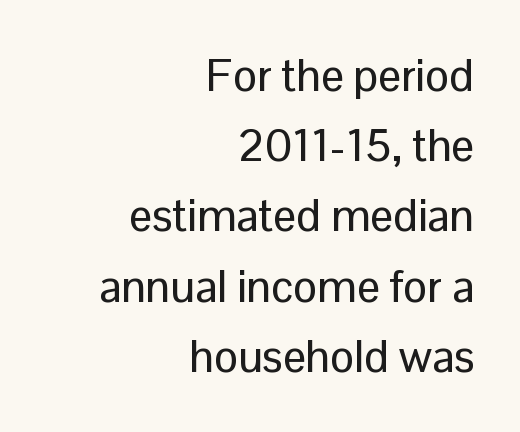
Q: Is the text italic (slanted)? A: No, it is upright.
Q: Is the typeface a serif or a sans-serif typeface? A: Sans-serif.
Q: Is the text underlined? A: No.
Q: How is the paragraph aligned? A: Right-aligned.
Q: Is the spacing between letters normal or unusually wide? A: Normal.
Q: Is the spacing between lines tight, normal or loose? A: Normal.
Q: Width (condensed, normal, or wide)? A: Normal.
Q: Stroke contrast? A: Low.
Q: x-height? A: Medium.
Q: Monospaced? A: No.
